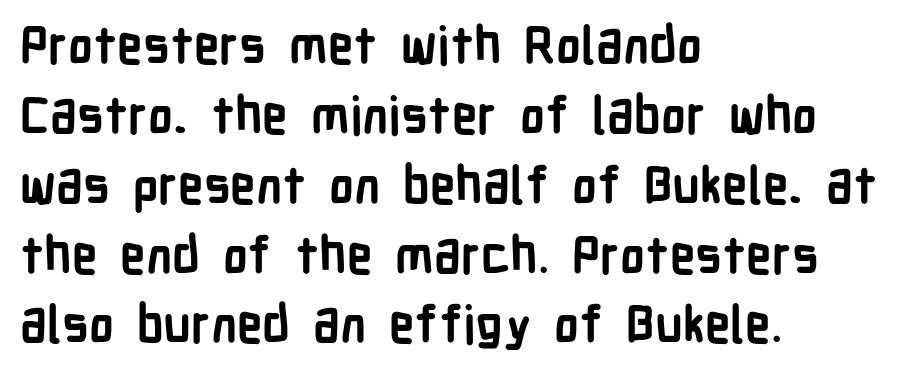
The image shows 51 px semibold, condensed sans-serif type, upright; set left-aligned, normal line spacing (1.37x), normal letter spacing, not underlined; low stroke contrast and a medium x-height.
